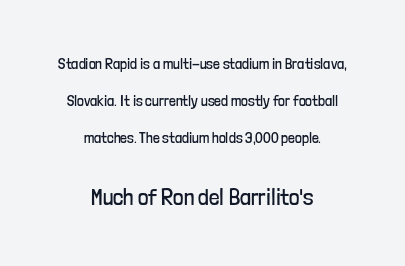
The characters are drawn with everyday or finer stroke widths. No italicization has been applied; the sample stays upright. Caption: standard tracking, unaltered. One-word summary of the alignment: center. The space directly below the letters is spotless. Typesetter's note — lower block bumped up in size, upper block left smaller.
